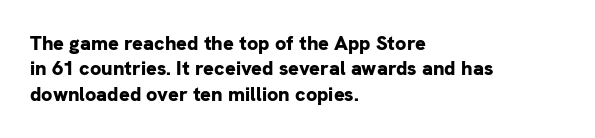
{"italic": "no", "bold": "yes", "underline": "no", "align": "left", "line_spacing": "normal", "line_spacing_ratio": 1.27, "letter_spacing": "normal", "letter_spacing_em": 0.0, "glyph_px": 20}
